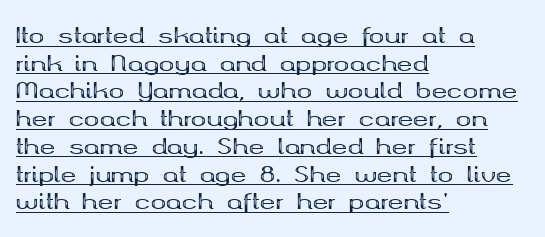
Heft: maximum for text — a bold. Words appear dense and cohesive because spacing is normal. The paragraph has a hard left edge and a soft right edge. Does the lettering tilt? It doesn't — this is upright.
